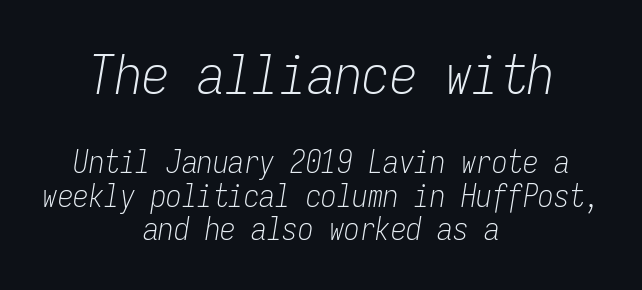
The image shows 55 px light, condensed type, italic (leaning right), monospaced; set centered, tight line spacing (1.08x), normal letter spacing, not underlined; the first (top) block is 1.77x larger; low stroke contrast and a medium x-height.
